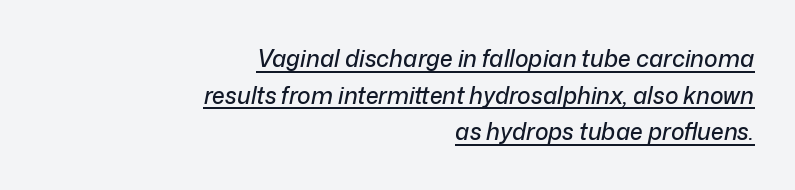
Q: Is the text italic (slanted)? A: Yes, it leans right by about 12 degrees.
Q: Is the text underlined? A: Yes.
Q: How is the paragraph aligned? A: Right-aligned.
Q: Is the spacing between letters normal or unusually wide? A: Normal.
Q: Is the spacing between lines tight, normal or loose? A: Normal.
